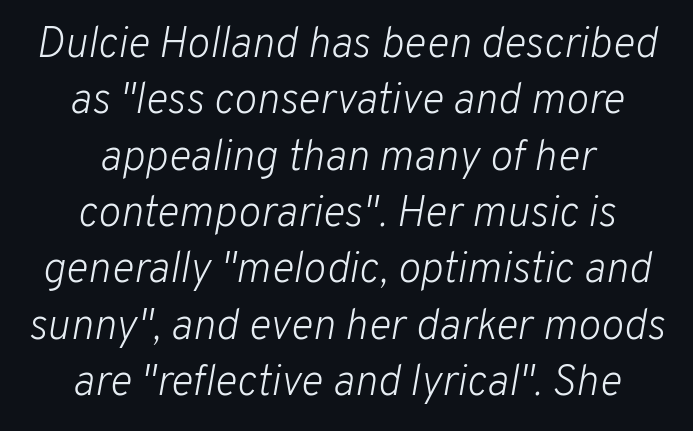
Q: Is the text bold? A: No.
Q: Is the text italic (slanted)? A: Yes, it leans right by about 10 degrees.
Q: Is the text underlined? A: No.
Q: How is the paragraph aligned? A: Centered.
Q: Is the spacing between letters normal or unusually wide? A: Normal.
Q: Is the spacing between lines tight, normal or loose? A: Normal.
Q: Width (condensed, normal, or wide)? A: Normal.
Q: Stroke contrast? A: Low.
Q: x-height? A: Medium.
Q: Monospaced? A: No.
